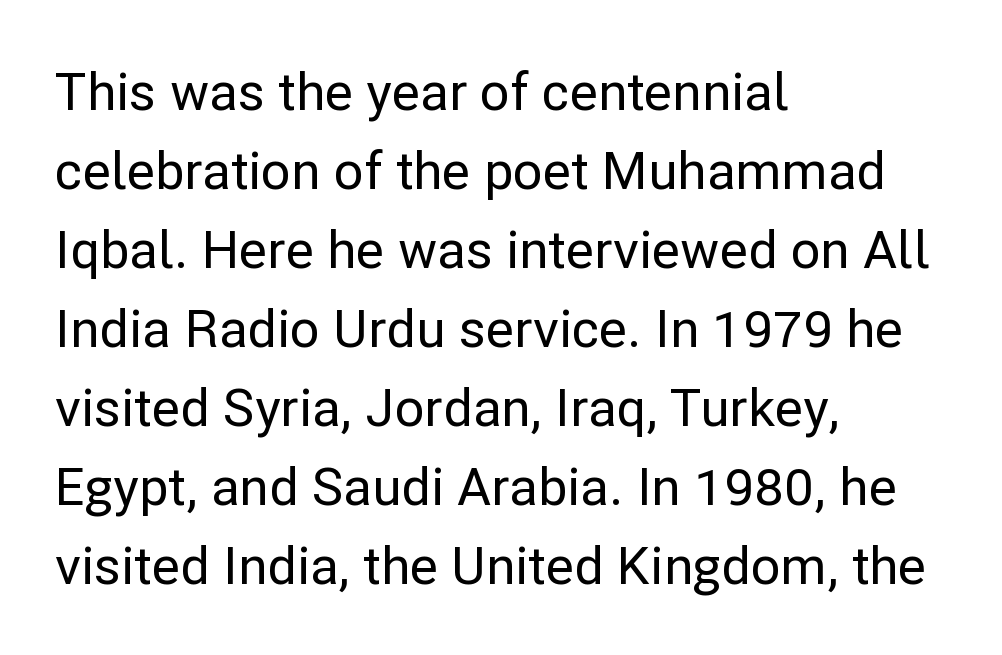
Q: Is the text italic (slanted)? A: No, it is upright.
Q: Is the typeface a serif or a sans-serif typeface? A: Sans-serif.
Q: Is the text underlined? A: No.
Q: How is the paragraph aligned? A: Left-aligned.
Q: Is the spacing between letters normal or unusually wide? A: Normal.
Q: Is the spacing between lines tight, normal or loose? A: Normal.
Q: Width (condensed, normal, or wide)? A: Normal.
Q: Stroke contrast? A: Low.
Q: x-height? A: Medium.
Q: Monospaced? A: No.
